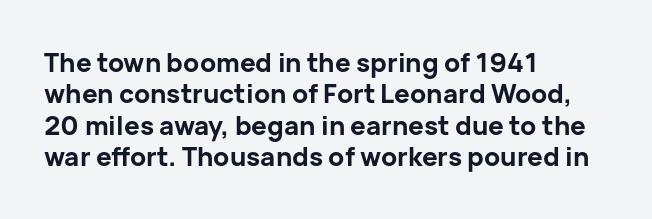
Posture: straight, roman, zero tilt. A student would call this left alignment; a typographer would say flush left, rag right. Rule under the text: the space is simply empty. Between one letter and the next there's only the usual sliver of space. Plenty of ink on the page — the face is bold.
